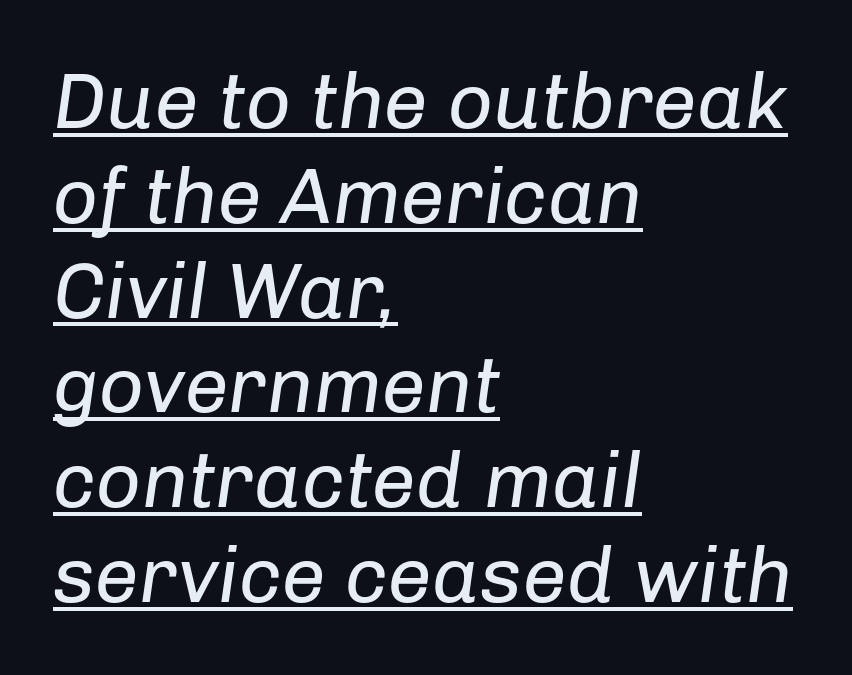
The image shows 79 px regular-weight type, italic (leaning right); set left-aligned, line spacing 1.2x, normal letter spacing, underlined; low stroke contrast and a medium x-height.
